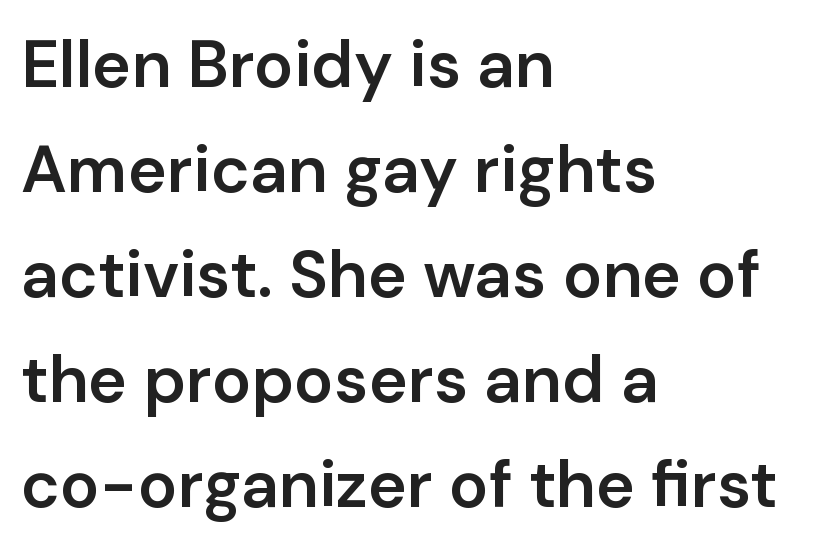
Q: Is the text bold? A: Semi-bold.
Q: Is the text italic (slanted)? A: No, it is upright.
Q: Is the typeface a serif or a sans-serif typeface? A: Sans-serif.
Q: Is the text underlined? A: No.
Q: How is the paragraph aligned? A: Left-aligned.
Q: Is the spacing between letters normal or unusually wide? A: Normal.
Q: Is the spacing between lines tight, normal or loose? A: Normal.
Q: Width (condensed, normal, or wide)? A: Normal.
Q: Stroke contrast? A: Low.
Q: x-height? A: Medium.
Q: Monospaced? A: No.
